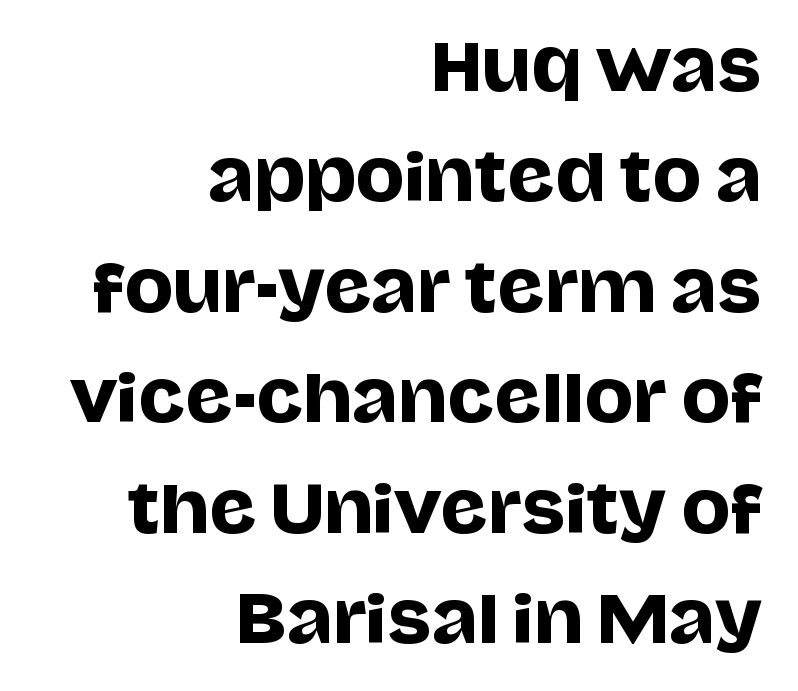
Leading: standard. The characters display no serif detailing; their extremities are plain. This sample has the flowing, uneven cadence of proportional lettering. The rag falls on the left side of this text block. Just letters on the line, the space beneath them empty. There is no visible air inserted between adjacent glyphs.
